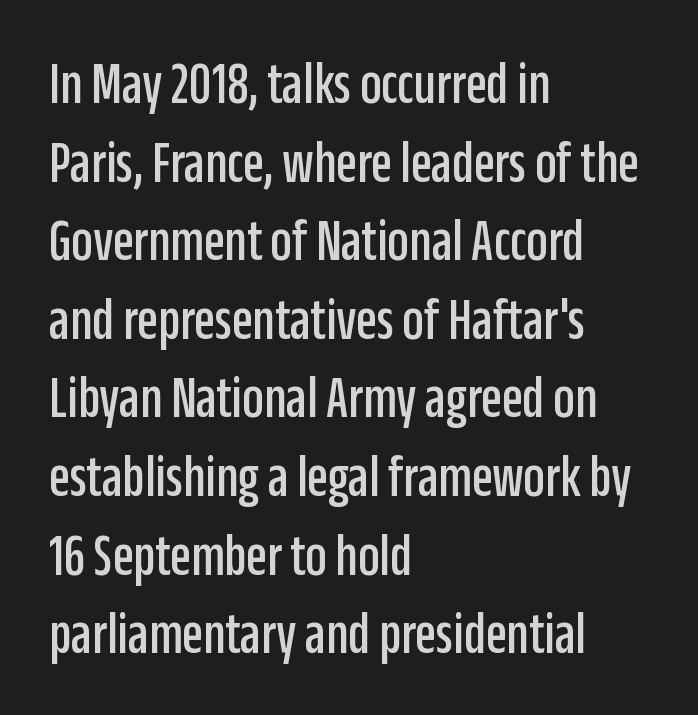
The type family on display is of the sans-serif kind. When letters stand straight like this, we call the style roman or upright. This rendering uses left alignment, leaving the right contour irregular. Spacing between characters is what you'd get straight out of the box. The passage shown stacks its lines at a standard gap. Character widths vary here, with narrow letters taking less room than wide ones.
